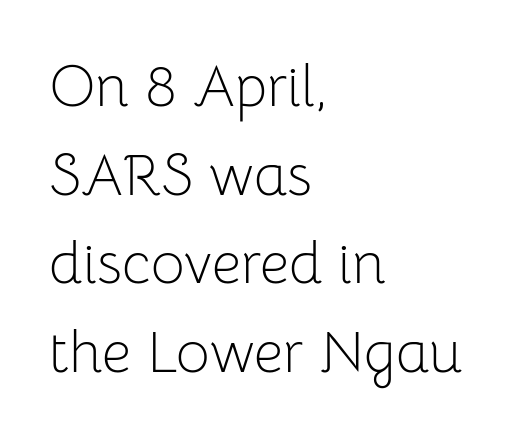
Inter-character spacing is left at the font's built-in metrics. The cut favours lightness, reaching ordinary text weight at its darkest. Compared with a centered layout, this one pins lines to the left instead. Descenders are the only things crossing below the line. Serif or sans? Sans — the stroke terminals are bare. This sample has the flowing, uneven cadence of proportional lettering.
